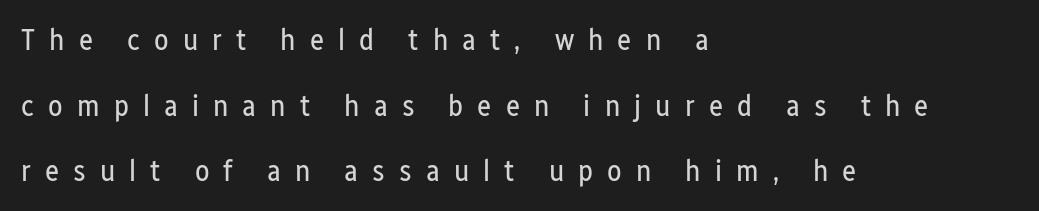
The image shows 30 px regular-weight, condensed sans-serif type, upright; set left-aligned, loose line spacing (2.19x), unusually wide letter spacing (+0.47 em), not underlined; low stroke contrast and a medium x-height.
